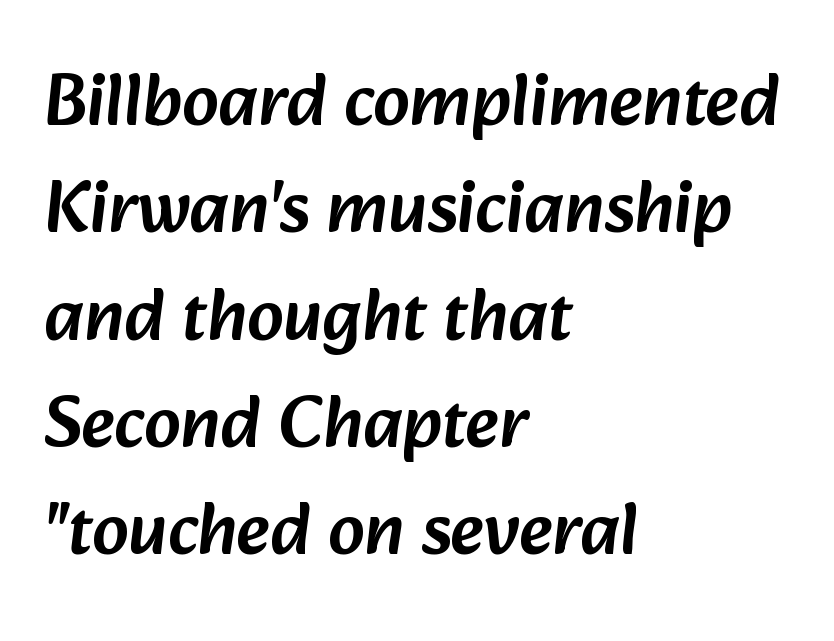
{"serif": "no", "width": "normal", "stroke_contrast": "low", "x_height": "medium", "monospaced": "no", "underline": "no", "align": "left", "line_spacing": "normal", "line_spacing_ratio": 1.47, "letter_spacing": "normal", "letter_spacing_em": 0.0, "glyph_px": 73}
